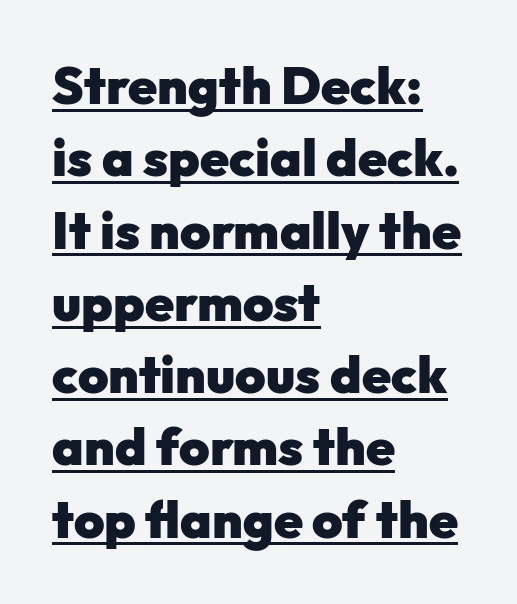
Grotesque or geometric, the face here clearly has no serifs. This sample uses plain, unmodified letter spacing. The designer left line spacing at the default. If you drew a line through each stem, it would be perfectly vertical.
